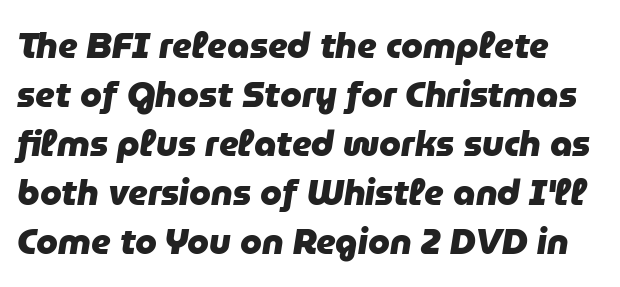
Q: Is the text bold? A: Yes.
Q: Is the text italic (slanted)? A: Yes, it leans right by about 9 degrees.
Q: Is the text underlined? A: No.
Q: Is the spacing between letters normal or unusually wide? A: Normal.
Q: Is the spacing between lines tight, normal or loose? A: Normal.
Q: Width (condensed, normal, or wide)? A: Normal.
Q: Stroke contrast? A: Low.
Q: x-height? A: Medium.
Q: Monospaced? A: No.
